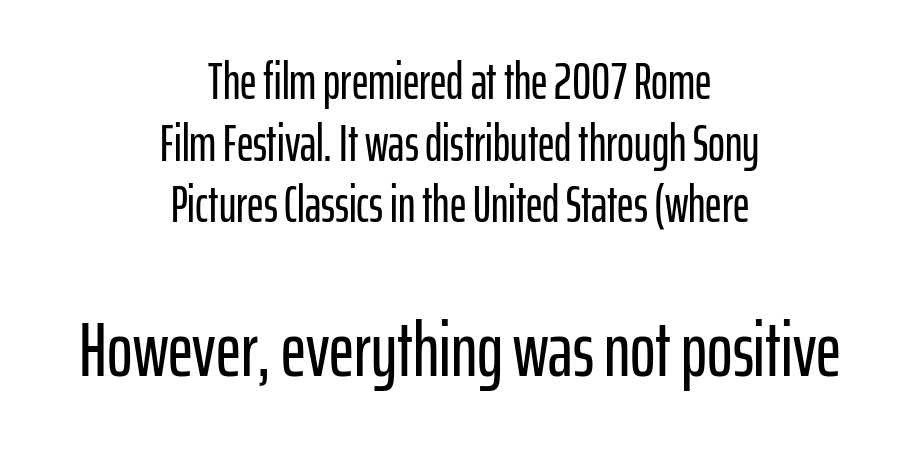
Plain, unruled lines of type. Words appear dense and cohesive because spacing is normal. Bigger letters appear in the bottom chunk; the top chunk is reduced. The font family rendered here belongs to the sans-serif group. Does the copy run flush right? No — it is centered line by line. Do the letters lean? They stand straight.
